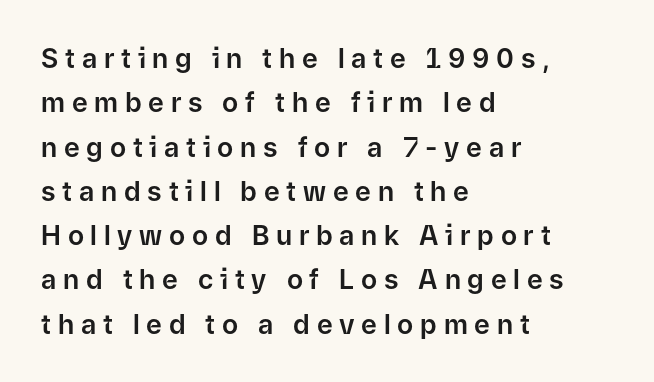
{"italic": "no", "underline": "no", "align": "left", "line_spacing": "normal", "line_spacing_ratio": 1.64, "letter_spacing": "wide", "letter_spacing_em": 0.25, "glyph_px": 27}
